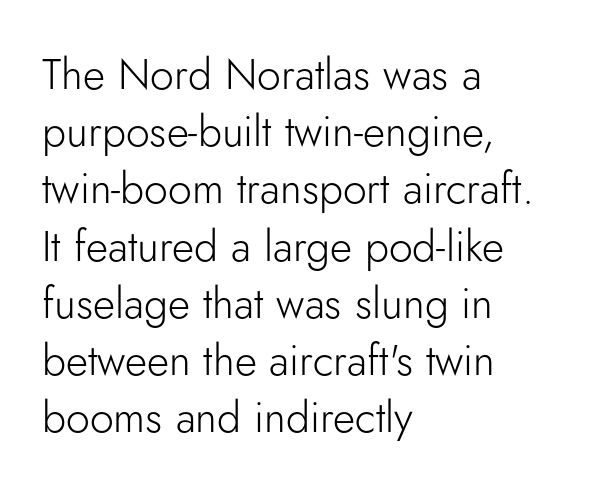
{"serif": "no", "italic": "no", "bold": "no", "weight": "light", "width": "normal", "stroke_contrast": "low", "x_height": "small", "monospaced": "no", "underline": "no", "align": "left", "line_spacing": "normal", "line_spacing_ratio": 1.33, "letter_spacing": "normal", "letter_spacing_em": 0.0, "glyph_px": 43}
